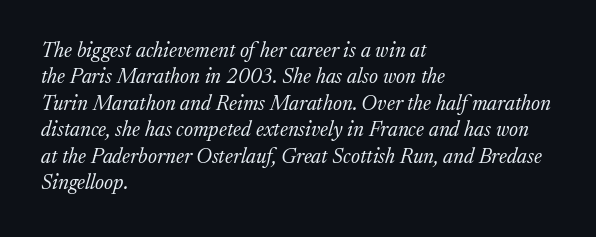
Q: Is the text bold? A: No.
Q: Is the text italic (slanted)? A: Yes, it leans right by about 17 degrees.
Q: Is the text underlined? A: No.
Q: How is the paragraph aligned? A: Left-aligned.
Q: Is the spacing between letters normal or unusually wide? A: Normal.
Q: Is the spacing between lines tight, normal or loose? A: Normal.
